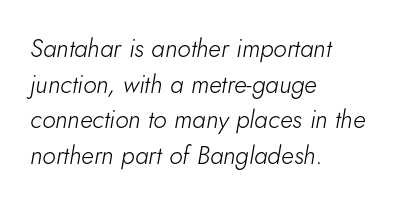
Does the copy run flush right? No — it runs flush left. The face used here is rendered with its standard letterfit. Rows of type keep a routine distance in the vertical direction. This reads as an unemphasized weight, regular at the heaviest.
